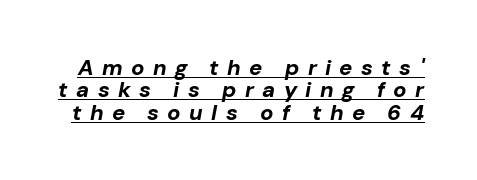
Students, observe the line beneath the letters — that is underlining. Is there much room between lines? No — they nearly touch. The tracking jumps out immediately: characters are airy and widely separated. Slant detected: the letters are inclined.
